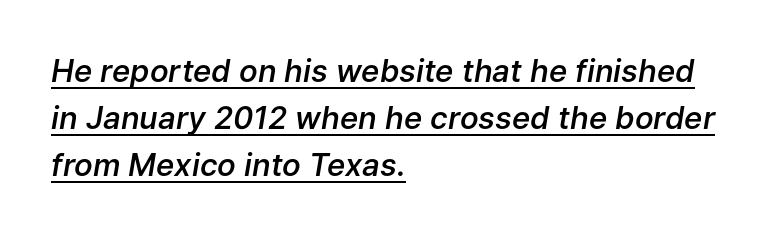
{"italic": "yes", "lean": "right", "slant_degrees": 9, "bold": "semi", "weight": "semibold", "width": "normal", "stroke_contrast": "low", "x_height": "medium", "monospaced": "no", "underline": "yes", "align": "left", "line_spacing": "normal", "line_spacing_ratio": 1.51, "letter_spacing": "normal", "letter_spacing_em": 0.0, "glyph_px": 31}
